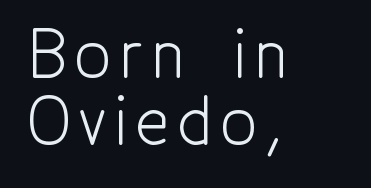
Proportional: the letters do not fall into vertical columns. Is the block centered? No — it sits flush against the left margin. A roman cut, with each character standing at attention. Unmarked baselines from the first word to the last. Grotesque or geometric, the face here clearly has no serifs.
